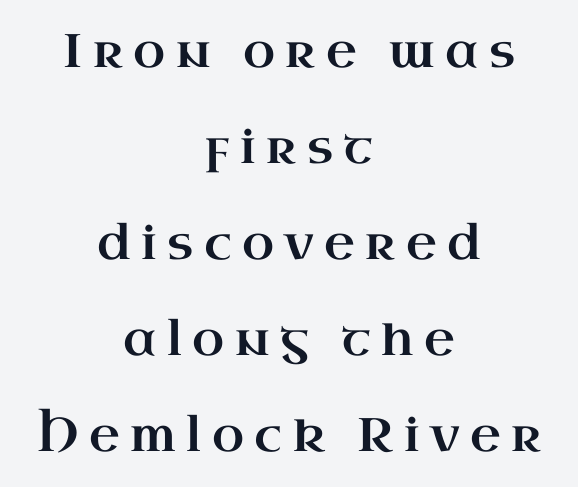
{"serif": "yes", "italic": "no", "width": "wide", "stroke_contrast": "high", "x_height": "small", "monospaced": "no", "underline": "no", "align": "center", "line_spacing": "loose", "line_spacing_ratio": 2.04, "letter_spacing": "wide", "letter_spacing_em": 0.22, "glyph_px": 47}
